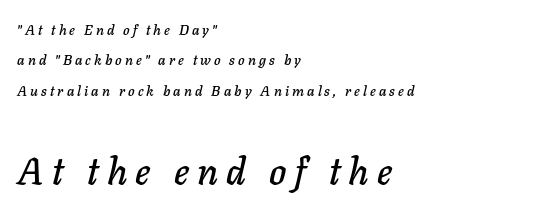
No word sits above an underline. Successive baselines arrive slowly, with a big drop between each. These lines are rendered in a variable-pitch font. Whoever set this made the second block the dominant, larger element. If you drew a line through each stem, it would be angled. Leftover space on each line is placed entirely after the last word.
